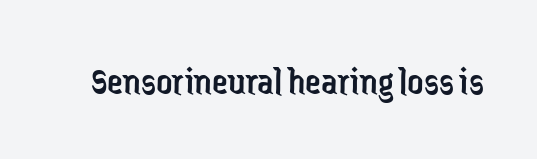
{"serif": "no", "italic": "no", "bold": "no", "weight": "regular", "width": "condensed", "stroke_contrast": "low", "x_height": "medium", "monospaced": "no", "underline": "no", "letter_spacing": "normal", "letter_spacing_em": 0.0, "glyph_px": 40}
